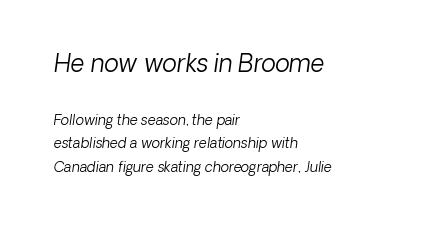
Q: Is the text bold? A: No.
Q: Is the text italic (slanted)? A: Yes, it leans right by about 8 degrees.
Q: Is the text underlined? A: No.
Q: How is the paragraph aligned? A: Left-aligned.
Q: Is the spacing between letters normal or unusually wide? A: Normal.
Q: Is the spacing between lines tight, normal or loose? A: Normal.
Q: Which block of text is set in a larger size, the first (top) or the second (bottom)? A: The first (top) one.
